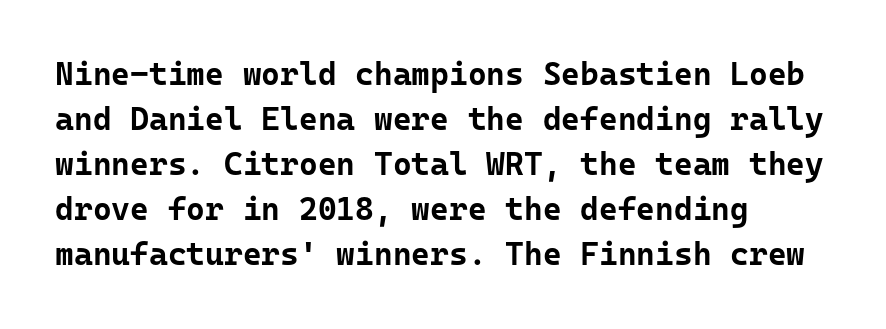
{"serif": "no", "italic": "no", "bold": "yes", "weight": "bold", "width": "normal", "stroke_contrast": "low", "x_height": "medium", "monospaced": "yes", "underline": "no", "align": "left", "line_spacing": "normal", "line_spacing_ratio": 1.41, "letter_spacing": "normal", "letter_spacing_em": 0.0, "glyph_px": 32}
